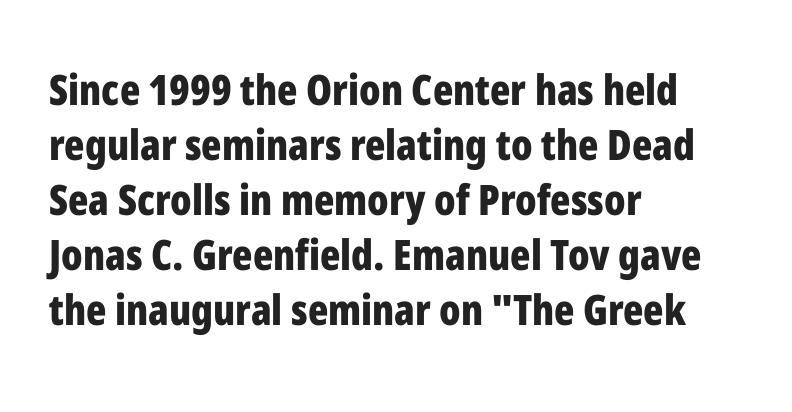
Q: Is the text bold? A: Yes.
Q: Is the text italic (slanted)? A: No, it is upright.
Q: Is the typeface a serif or a sans-serif typeface? A: Sans-serif.
Q: Is the text underlined? A: No.
Q: How is the paragraph aligned? A: Left-aligned.
Q: Is the spacing between letters normal or unusually wide? A: Normal.
Q: Is the spacing between lines tight, normal or loose? A: Normal.
Q: Width (condensed, normal, or wide)? A: Condensed.
Q: Stroke contrast? A: Low.
Q: x-height? A: Medium.
Q: Monospaced? A: No.
